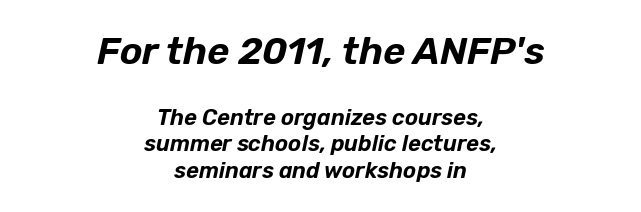
The image shows 38 px text type, italic (leaning right); set centered, line spacing 1.2x, normal letter spacing, not underlined; the first (top) block is 1.73x larger; low stroke contrast and a medium x-height.
